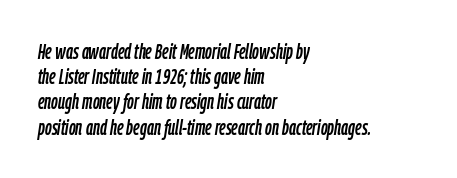
The image shows 21 px text type, italic (leaning right); set left-aligned, line spacing 1.2x, normal letter spacing, not underlined.
